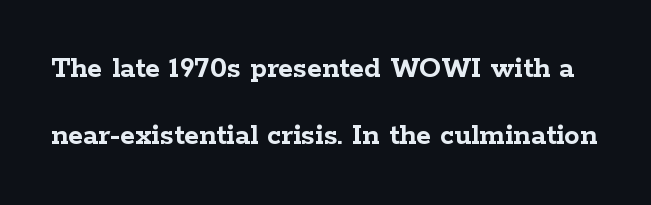
{"serif": "yes", "italic": "no", "bold": "yes", "weight": "semibold", "width": "wide", "stroke_contrast": "low", "x_height": "medium", "monospaced": "no", "underline": "no", "line_spacing": "loose", "line_spacing_ratio": 2.15, "letter_spacing": "normal", "letter_spacing_em": 0.0, "glyph_px": 31}
